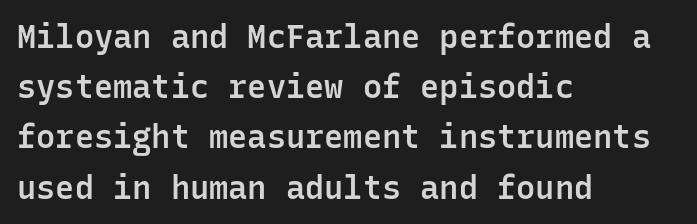
{"serif": "no", "italic": "no", "bold": "semi", "weight": "semibold", "width": "normal", "stroke_contrast": "low", "x_height": "medium", "monospaced": "yes", "underline": "no", "align": "left", "line_spacing": "normal", "line_spacing_ratio": 1.57, "letter_spacing": "normal", "letter_spacing_em": 0.0, "glyph_px": 32}
